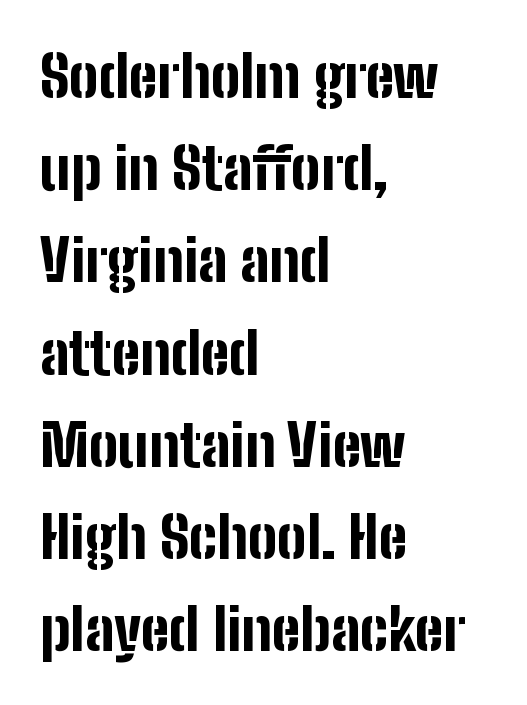
Q: Is the text bold? A: Yes.
Q: Is the text italic (slanted)? A: No, it is upright.
Q: Is the typeface a serif or a sans-serif typeface? A: Sans-serif.
Q: Is the text underlined? A: No.
Q: How is the paragraph aligned? A: Left-aligned.
Q: Is the spacing between letters normal or unusually wide? A: Normal.
Q: Is the spacing between lines tight, normal or loose? A: Normal.
Q: Width (condensed, normal, or wide)? A: Condensed.
Q: Stroke contrast? A: Low.
Q: x-height? A: Medium.
Q: Monospaced? A: No.
